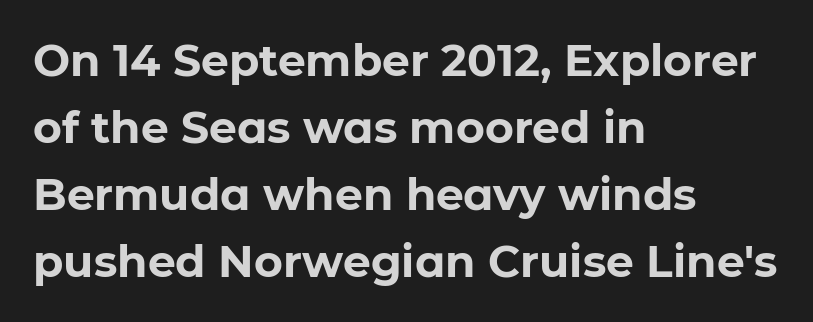
Q: Is the text bold? A: Yes.
Q: Is the text italic (slanted)? A: No, it is upright.
Q: Is the typeface a serif or a sans-serif typeface? A: Sans-serif.
Q: Is the text underlined? A: No.
Q: How is the paragraph aligned? A: Left-aligned.
Q: Is the spacing between letters normal or unusually wide? A: Normal.
Q: Is the spacing between lines tight, normal or loose? A: Normal.
Q: Width (condensed, normal, or wide)? A: Normal.
Q: Stroke contrast? A: Low.
Q: x-height? A: Medium.
Q: Monospaced? A: No.
